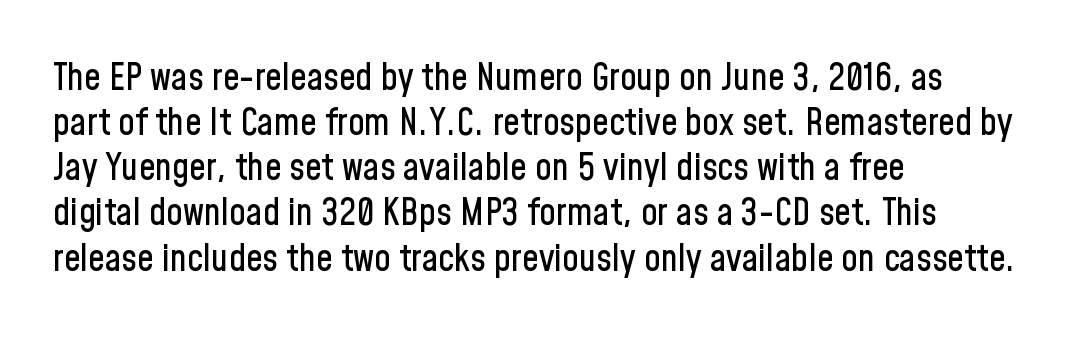
The image shows 37 px condensed sans-serif type, upright; set left-aligned, line spacing 1.22x, normal letter spacing, not underlined; low stroke contrast and a medium x-height.
